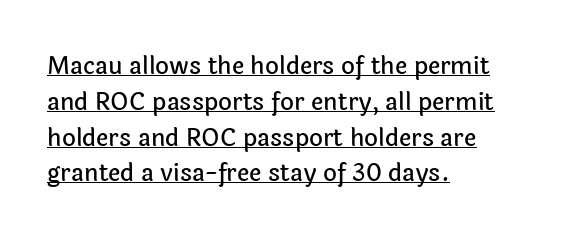
{"italic": "no", "underline": "yes", "align": "left", "line_spacing": "normal", "line_spacing_ratio": 1.49, "letter_spacing": "normal", "letter_spacing_em": 0.0, "glyph_px": 24}
